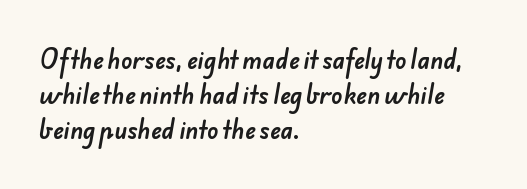
The image shows 23 px text type; set left-aligned, normal line spacing (1.52x), normal letter spacing, not underlined.
